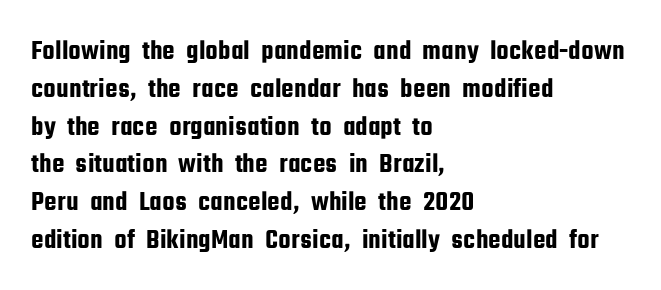
The image shows 28 px condensed sans-serif type, upright; set left-aligned, normal line spacing (1.35x), normal letter spacing, not underlined; low stroke contrast and a medium x-height.
